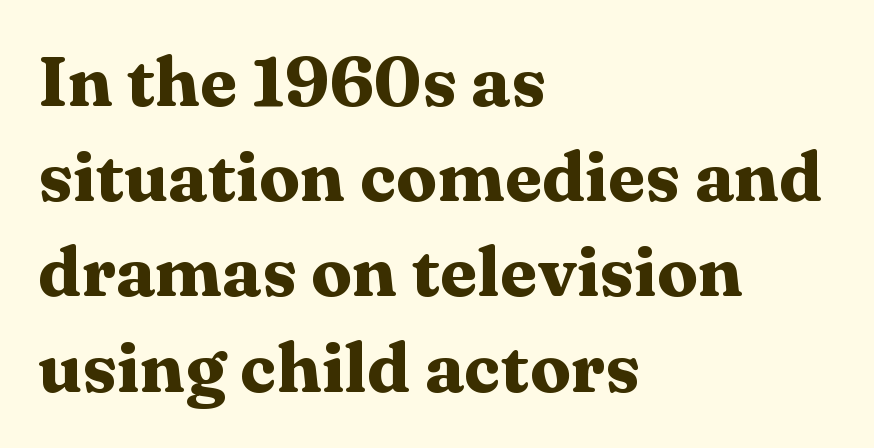
These lines keep a tight, regular rhythm from letter to letter. Caption: multi-line text, flush left, ragged right. Type style note: has serifs. These lines were composed using upright roman letters.
